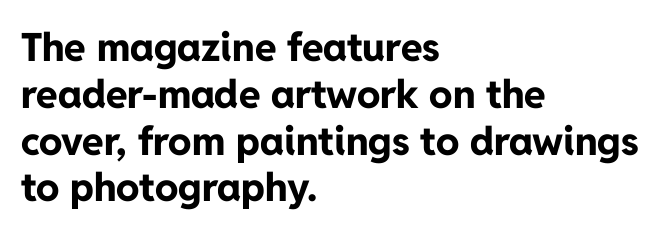
Q: Is the text bold? A: Yes.
Q: Is the text italic (slanted)? A: No, it is upright.
Q: Is the typeface a serif or a sans-serif typeface? A: Sans-serif.
Q: Is the text underlined? A: No.
Q: How is the paragraph aligned? A: Left-aligned.
Q: Is the spacing between letters normal or unusually wide? A: Normal.
Q: Width (condensed, normal, or wide)? A: Normal.
Q: Stroke contrast? A: Low.
Q: x-height? A: Medium.
Q: Monospaced? A: No.
